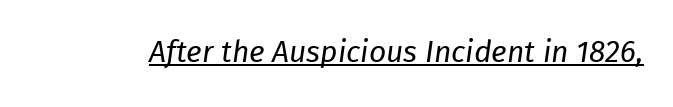
Do the characters align in a grid? No, the font is proportional. Italic: yes, the glyphs are oblique. This rendering leaves character spacing at its baseline value. Compared with undecorated copy, this sample adds a rule below the words. The letterforms sit at book weight or below.
